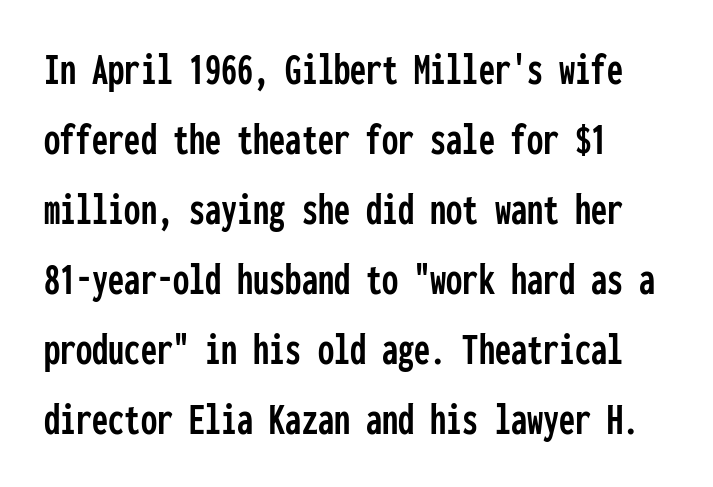
The image shows 46 px condensed sans-serif type, upright, monospaced; set normal line spacing (1.52x), normal letter spacing, not underlined; low stroke contrast and a medium x-height.
